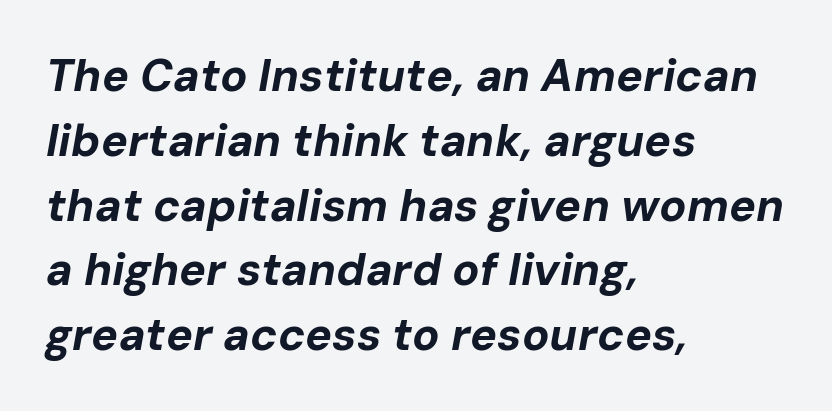
The glyphs look as if they've been sheared to an angle. One-word summary of the alignment: left. Notice how descenders clear the ascenders below comfortably — that's standard leading. The zone under the glyphs is completely vacant. Default kerning and tracking; the words read as compact shapes. Looks like regular typesetting: each glyph gets only the width it needs.
